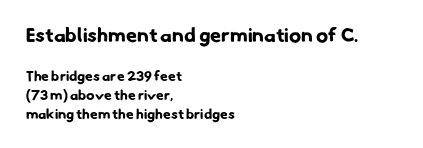
The image shows 20 px bold type; set left-aligned, normal line spacing (1.35x), normal letter spacing, not underlined; the first (top) block is 1.43x larger.
